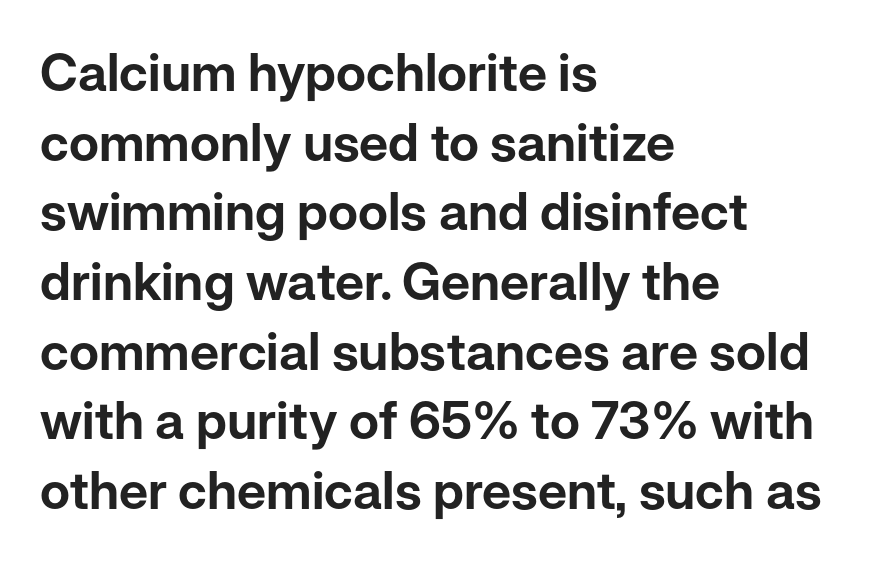
{"serif": "no", "italic": "no", "width": "normal", "stroke_contrast": "low", "x_height": "medium", "monospaced": "no", "underline": "no", "align": "left", "line_spacing": "normal", "line_spacing_ratio": 1.34, "letter_spacing": "normal", "letter_spacing_em": 0.0, "glyph_px": 52}
